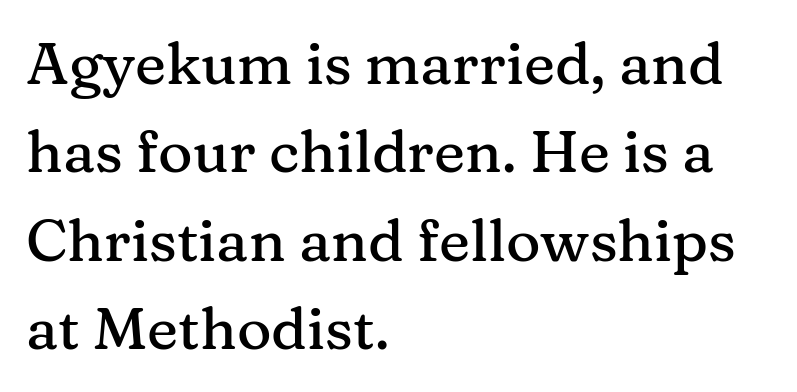
Q: Is the text italic (slanted)? A: No, it is upright.
Q: Is the typeface a serif or a sans-serif typeface? A: Serif.
Q: Is the text underlined? A: No.
Q: How is the paragraph aligned? A: Left-aligned.
Q: Is the spacing between letters normal or unusually wide? A: Normal.
Q: Is the spacing between lines tight, normal or loose? A: Normal.
Q: Width (condensed, normal, or wide)? A: Normal.
Q: Stroke contrast? A: Medium.
Q: x-height? A: Medium.
Q: Monospaced? A: No.
